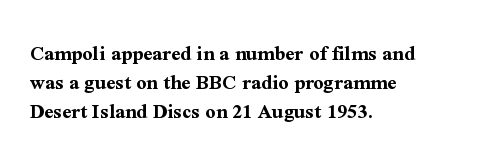
{"italic": "no", "bold": "yes", "underline": "no", "align": "left", "line_spacing": "normal", "line_spacing_ratio": 1.32, "letter_spacing": "normal", "letter_spacing_em": 0.0, "glyph_px": 22}
